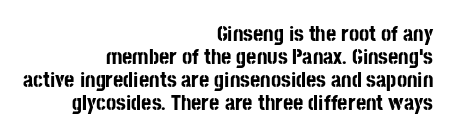
There is no visible air inserted between adjacent glyphs. Only glyphs here, with clear space below each row. A typesetter would call this leading minimal, almost set solid. Horizontal alignment here is rightward, an uncommon choice for prose.
